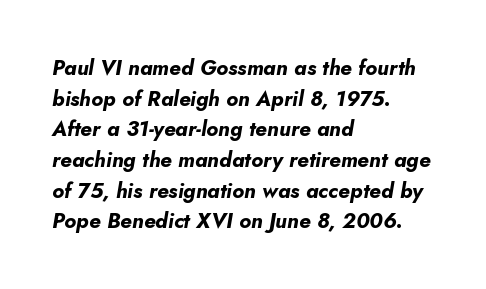
The image shows 21 px bold type, italic (leaning right); set left-aligned, normal line spacing (1.46x), normal letter spacing, not underlined.
